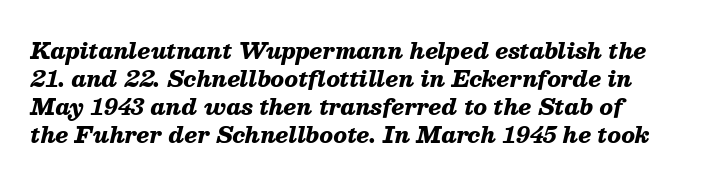
Compared with ordinary roman type, these characters are visibly tilted. Plain, unruled lines of type. A normal amount of white space separates one row of letters from the next. The strokes are fattened all the way to bold. Here the glyphs are tracked normally, forming tight word shapes.
